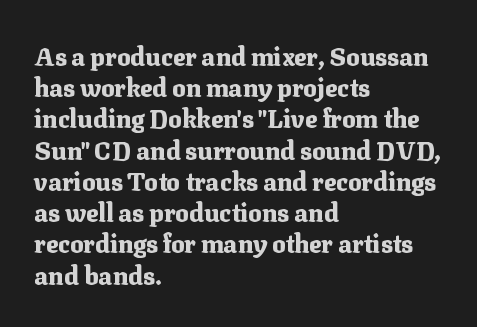
Q: Is the text bold? A: Yes.
Q: Is the text italic (slanted)? A: No, it is upright.
Q: Is the text underlined? A: No.
Q: How is the paragraph aligned? A: Left-aligned.
Q: Is the spacing between letters normal or unusually wide? A: Normal.
Q: Is the spacing between lines tight, normal or loose? A: Normal.
